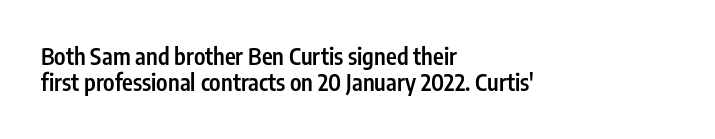
Q: Is the text bold? A: Semi-bold.
Q: Is the text italic (slanted)? A: No, it is upright.
Q: Is the text underlined? A: No.
Q: How is the paragraph aligned? A: Left-aligned.
Q: Is the spacing between letters normal or unusually wide? A: Normal.
Q: Is the spacing between lines tight, normal or loose? A: Tight.
